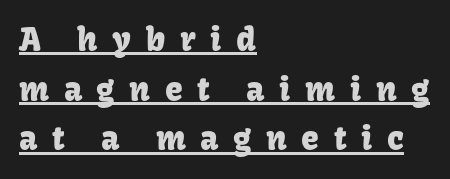
Q: Is the text italic (slanted)? A: No, it is upright.
Q: Is the typeface a serif or a sans-serif typeface? A: Sans-serif.
Q: Is the text underlined? A: Yes.
Q: How is the paragraph aligned? A: Left-aligned.
Q: Is the spacing between letters normal or unusually wide? A: Unusually wide.
Q: Is the spacing between lines tight, normal or loose? A: Normal.
Q: Width (condensed, normal, or wide)? A: Normal.
Q: Stroke contrast? A: Low.
Q: x-height? A: Medium.
Q: Monospaced? A: No.
